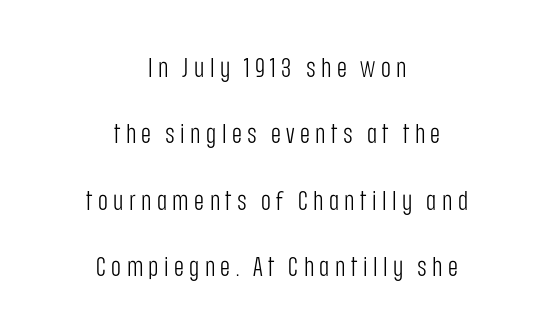
The image shows 27 px text type, upright; set centered, loose line spacing (2.46x), unusually wide letter spacing (+0.2 em), not underlined.
